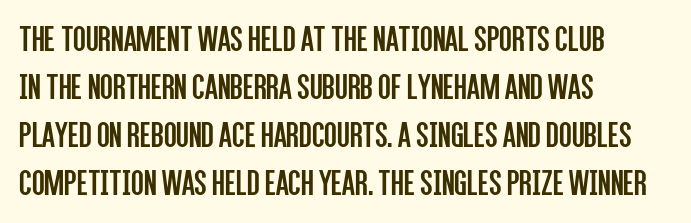
The typesetting does not lean heavy: it is not bold. Spacing verdict: proportional, widths tailored to each character. There is no visible air inserted between adjacent glyphs. Which margin do the lines hug? The left one — the right edge is uneven.
